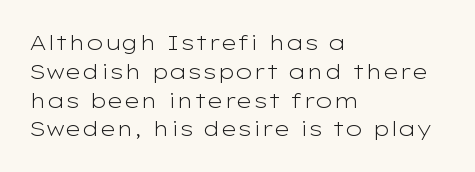
Each new line begins a customary step beneath the previous one. Stems here are at most as thick as an everyday book face. Words appear dense and cohesive because spacing is normal. Descenders hang freely into open space. The axis of the letterforms is exactly vertical.
